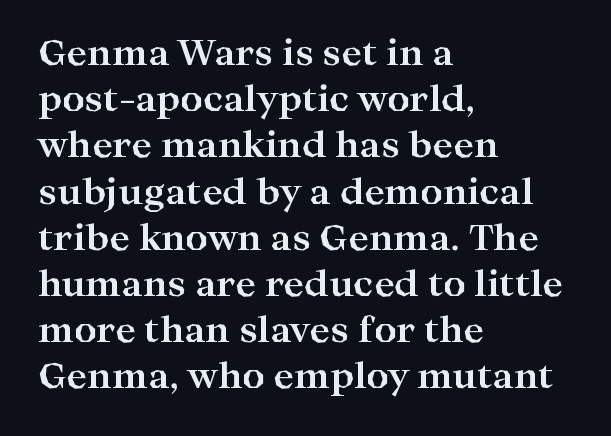
{"serif": "yes", "italic": "no", "bold": "yes", "weight": "bold", "width": "wide", "stroke_contrast": "high", "x_height": "medium", "monospaced": "no", "underline": "no", "align": "left", "line_spacing": "normal", "line_spacing_ratio": 1.32, "letter_spacing": "normal", "letter_spacing_em": 0.0, "glyph_px": 35}
